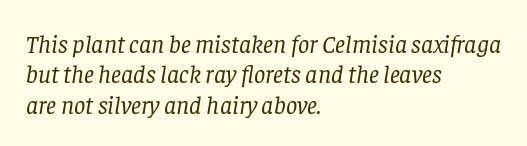
Line starts are locked; line ends wander. This sample uses an oblique cut, with every glyph tilted off the vertical. How are the letters spaced? Ordinarily, with no added tracking. Check the space under the baseline: it is left empty.
